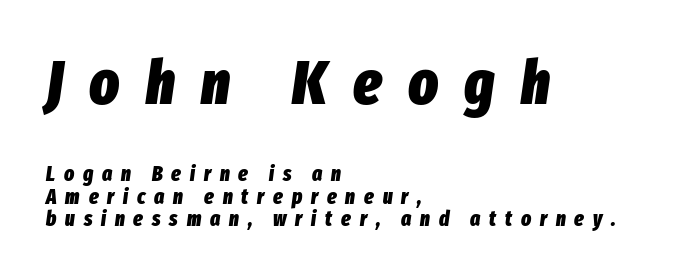
Q: Is the text bold? A: Yes.
Q: Is the text italic (slanted)? A: Yes, it leans right by about 8 degrees.
Q: Is the text underlined? A: No.
Q: How is the paragraph aligned? A: Left-aligned.
Q: Is the spacing between letters normal or unusually wide? A: Unusually wide.
Q: Is the spacing between lines tight, normal or loose? A: Tight.
Q: Which block of text is set in a larger size, the first (top) or the second (bottom)? A: The first (top) one.
Q: Width (condensed, normal, or wide)? A: Condensed.
Q: Stroke contrast? A: Low.
Q: x-height? A: Medium.
Q: Monospaced? A: No.
